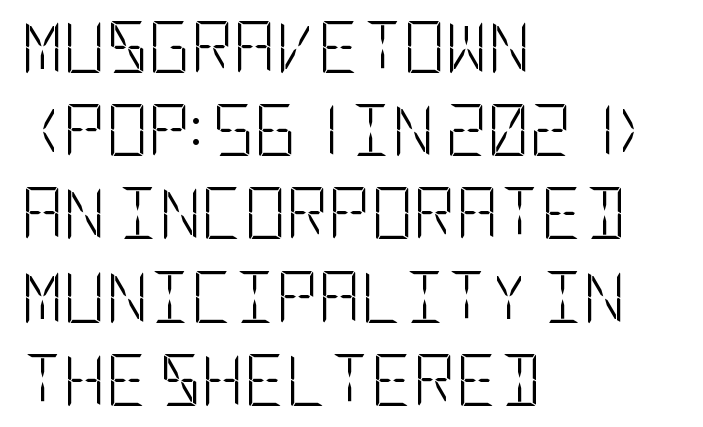
This block has exactly the height ordinary leading produces. In terms of letterform style, serifs are entirely absent. Tracking value appears to be zero — textbook default spacing. The passage shown is not bold in any degree. The paragraph shown leans on its left margin. Any mark beneath the type? The region is blank.
